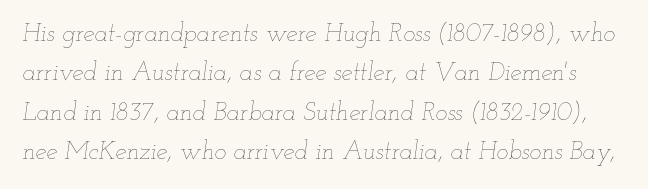
An italicized treatment has been applied to the whole sample. The letterforms sit shoulder to shoulder at normal distance. Evenly set lines give the paragraph a standard silhouette. Weight: not bold — regular or lighter. Decoration check: the copy has no underline.
